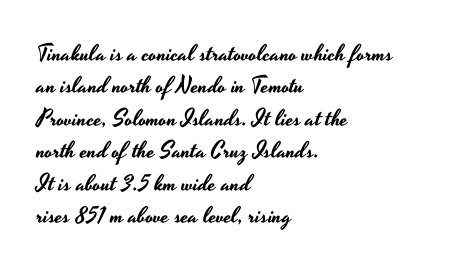
The image shows 23 px text type; set left-aligned, normal line spacing (1.41x), normal letter spacing, not underlined.
